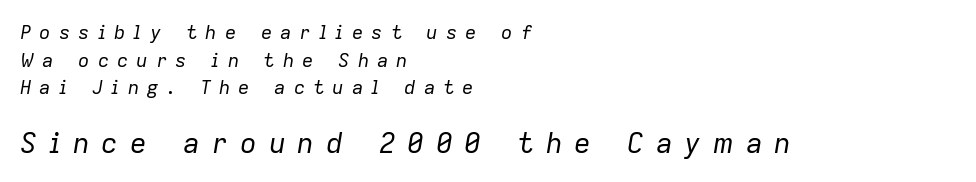
{"italic": "yes", "lean": "right", "slant_degrees": 9, "bold": "no", "weight": "regular", "width": "normal", "stroke_contrast": "low", "x_height": "medium", "monospaced": "no", "underline": "no", "align": "left", "line_spacing": "normal", "line_spacing_ratio": 1.45, "letter_spacing": "wide", "letter_spacing_em": 0.42, "larger_block": "second", "size_ratio": 1.47, "glyph_px": 28}
